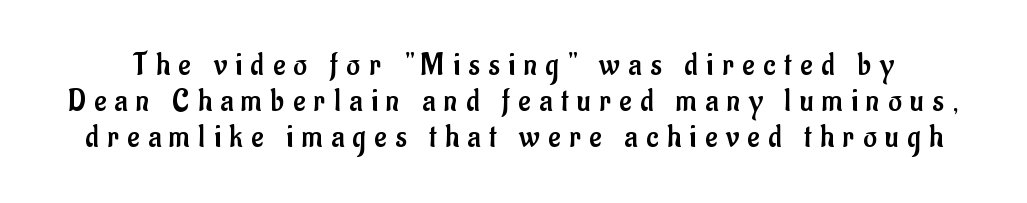
The image shows 33 px regular-weight, condensed sans-serif type, upright; set tight line spacing (1.09x), unusually wide letter spacing (+0.26 em), not underlined; low stroke contrast and a small x-height.
